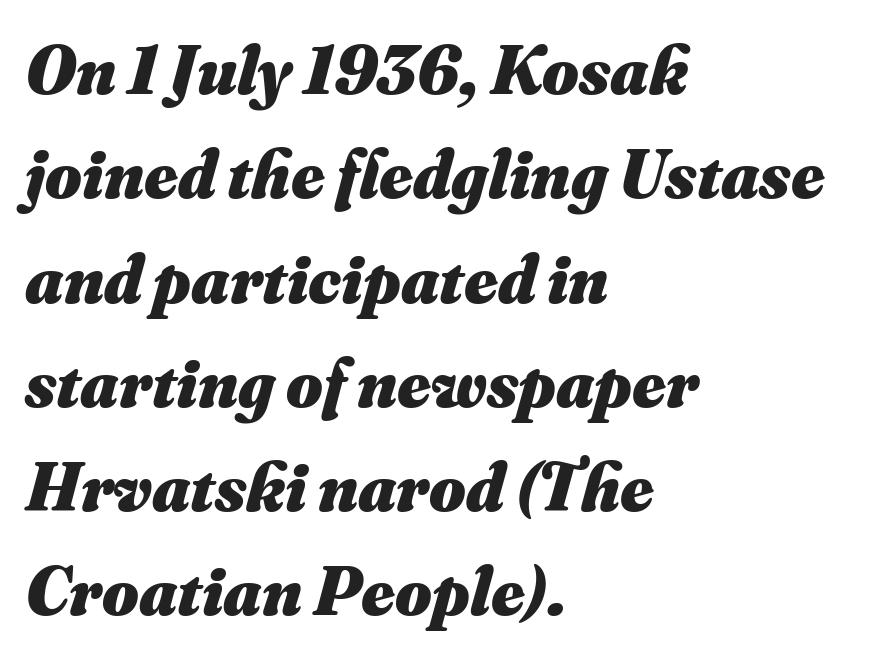
{"italic": "yes", "lean": "right", "slant_degrees": 16, "bold": "yes", "weight": "heavy", "width": "normal", "stroke_contrast": "medium", "x_height": "small", "monospaced": "no", "underline": "no", "align": "left", "line_spacing": "normal", "line_spacing_ratio": 1.49, "letter_spacing": "normal", "letter_spacing_em": 0.0, "glyph_px": 70}
